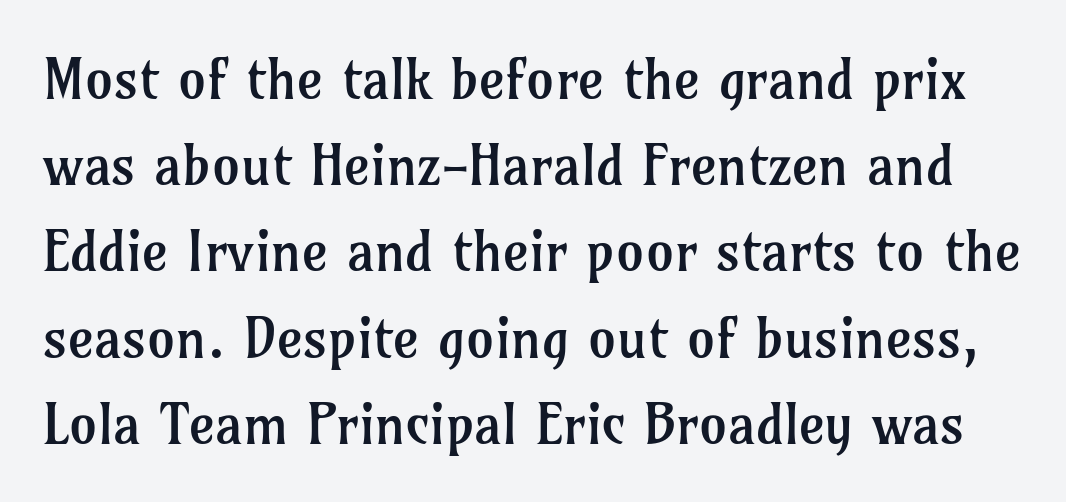
Q: Is the text bold? A: No.
Q: Is the text italic (slanted)? A: No, it is upright.
Q: Is the typeface a serif or a sans-serif typeface? A: Serif.
Q: Is the text underlined? A: No.
Q: Is the spacing between letters normal or unusually wide? A: Normal.
Q: Is the spacing between lines tight, normal or loose? A: Normal.
Q: Width (condensed, normal, or wide)? A: Normal.
Q: Stroke contrast? A: Low.
Q: x-height? A: Medium.
Q: Monospaced? A: No.
